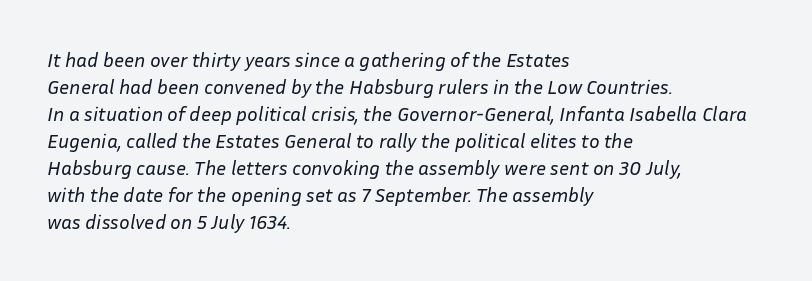
{"italic": "yes", "lean": "right", "slant_degrees": 10, "bold": "no", "underline": "no", "align": "left", "line_spacing": "normal", "line_spacing_ratio": 1.35, "letter_spacing": "normal", "letter_spacing_em": 0.0, "glyph_px": 20}
